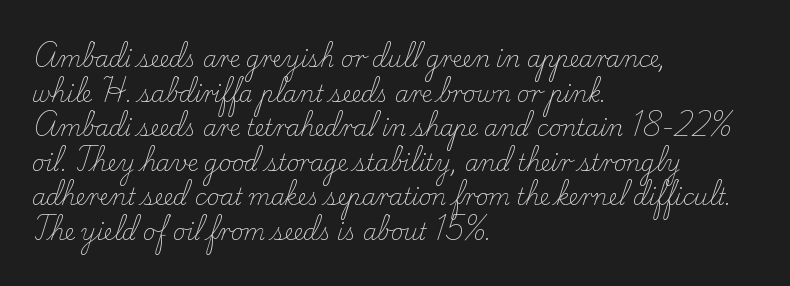
Which margin do the lines hug? The left one — the right edge is uneven. Summary of vertical rhythm: regular, with standard interline spacing. These glyphs show unthickened strokes, regular width or finer. The rendering keeps characters at their native spacing. The gap between lines stays unmarked.
